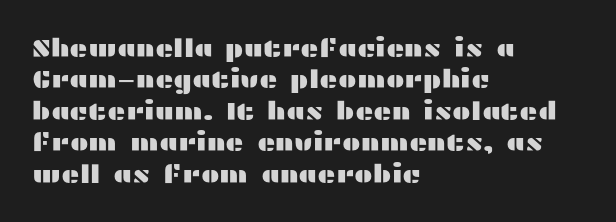
The image shows 25 px text type, upright; set left-aligned, normal line spacing (1.26x), normal letter spacing, not underlined.
